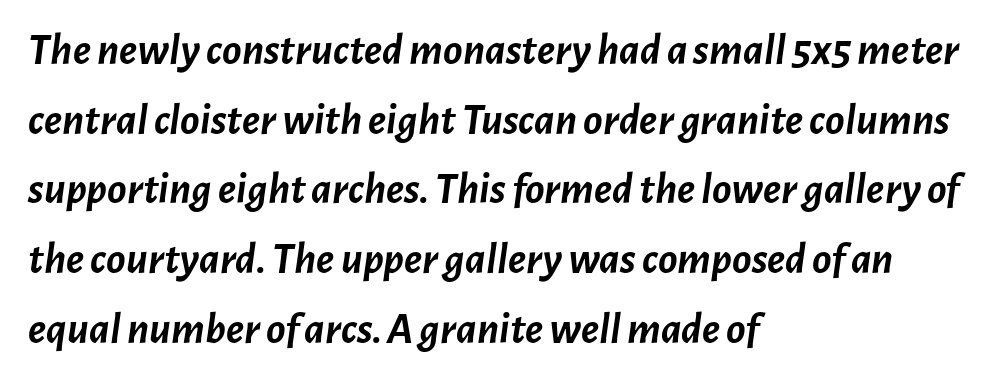
Q: Is the text bold? A: Yes.
Q: Is the text italic (slanted)? A: Yes, it leans right by about 7 degrees.
Q: Is the text underlined? A: No.
Q: How is the paragraph aligned? A: Left-aligned.
Q: Is the spacing between letters normal or unusually wide? A: Normal.
Q: Is the spacing between lines tight, normal or loose? A: Normal.
Q: Width (condensed, normal, or wide)? A: Normal.
Q: Stroke contrast? A: Low.
Q: x-height? A: Medium.
Q: Monospaced? A: No.
